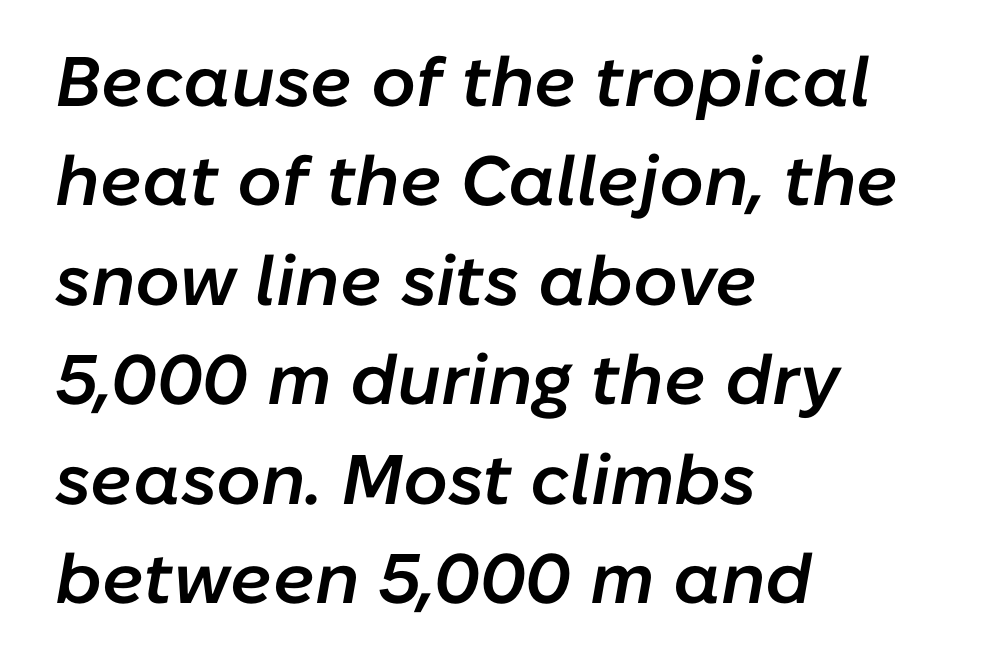
Letter spacing: default. The letters are slanted; this is an italic face. Check under the words: just untouched page. A fair bit of extra ink — the face is semibold, not bold.
